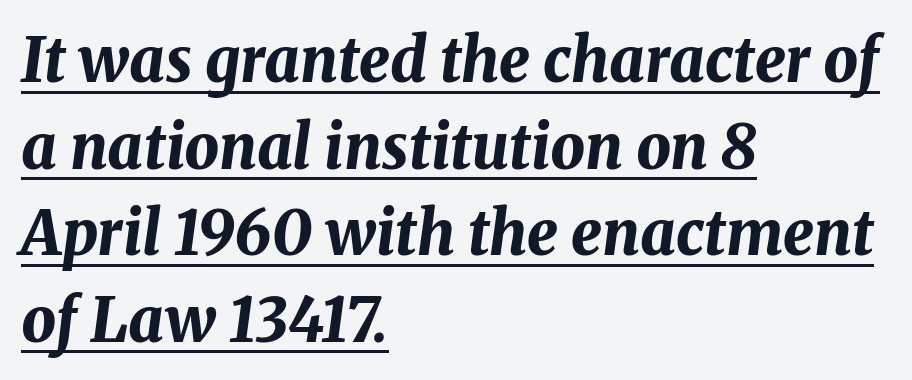
The image shows 61 px bold type, italic (leaning right); set left-aligned, normal line spacing (1.42x), normal letter spacing, underlined; medium stroke contrast and a medium x-height.
